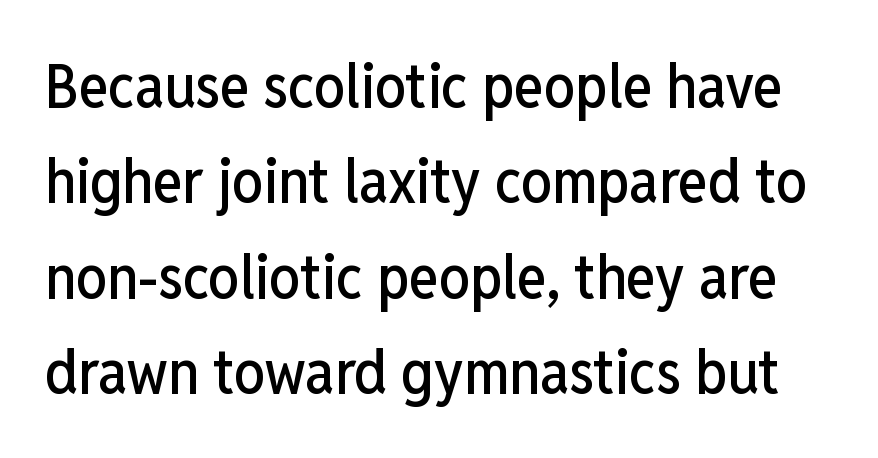
Q: Is the text italic (slanted)? A: No, it is upright.
Q: Is the typeface a serif or a sans-serif typeface? A: Sans-serif.
Q: Is the text underlined? A: No.
Q: Is the spacing between letters normal or unusually wide? A: Normal.
Q: Is the spacing between lines tight, normal or loose? A: Normal.
Q: Width (condensed, normal, or wide)? A: Condensed.
Q: Stroke contrast? A: Low.
Q: x-height? A: Medium.
Q: Monospaced? A: No.
